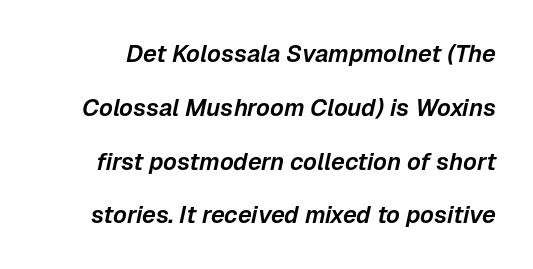
{"italic": "yes", "lean": "right", "slant_degrees": 12, "underline": "no", "line_spacing": "loose", "line_spacing_ratio": 2.24, "letter_spacing": "normal", "letter_spacing_em": 0.0, "glyph_px": 24}
